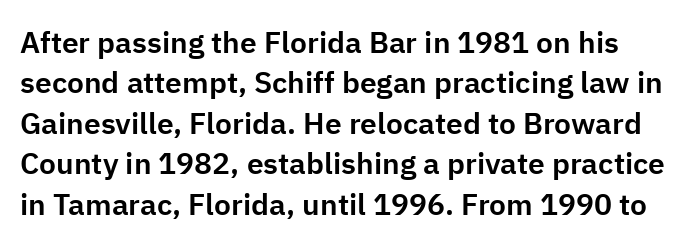
{"serif": "no", "italic": "no", "width": "normal", "stroke_contrast": "low", "x_height": "medium", "monospaced": "no", "underline": "no", "line_spacing": "normal", "line_spacing_ratio": 1.35, "letter_spacing": "normal", "letter_spacing_em": 0.0, "glyph_px": 30}
